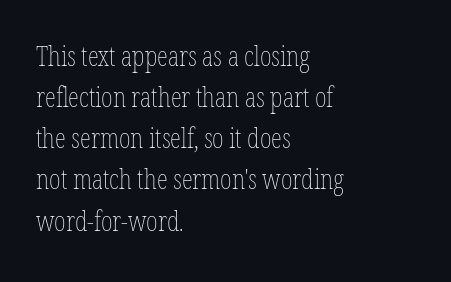
Characters remain perfectly vertical along every line. Has an underline been added? It has not. Each word holds together tightly as a unit, with standard inter-letter gaps. The passage is arranged the way most books set body copy — flush left. The strokes carry an ordinary text weight at most.
